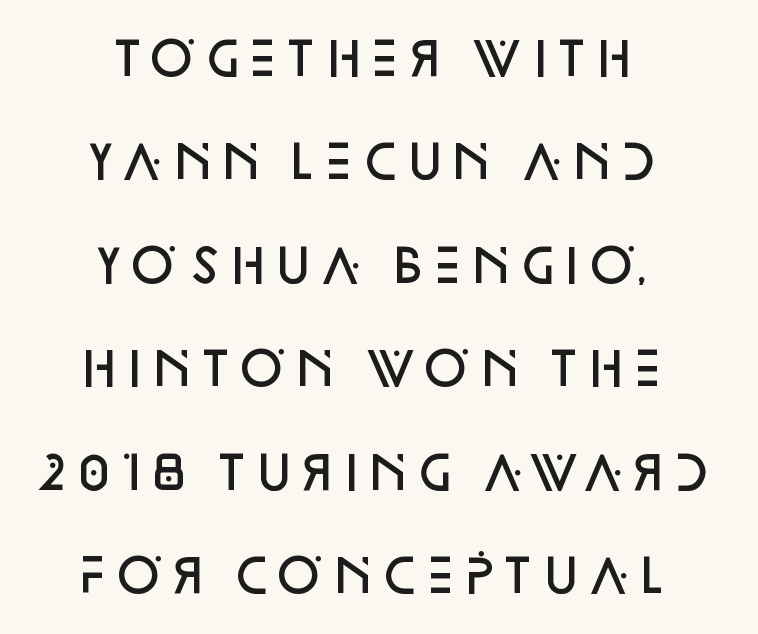
Q: Is the text bold? A: Semi-bold.
Q: Is the text italic (slanted)? A: No, it is upright.
Q: Is the typeface a serif or a sans-serif typeface? A: Sans-serif.
Q: Is the text underlined? A: No.
Q: How is the paragraph aligned? A: Centered.
Q: Is the spacing between letters normal or unusually wide? A: Normal.
Q: Is the spacing between lines tight, normal or loose? A: Loose.
Q: Width (condensed, normal, or wide)? A: Normal.
Q: Stroke contrast? A: Low.
Q: x-height? A: Large.
Q: Monospaced? A: No.
